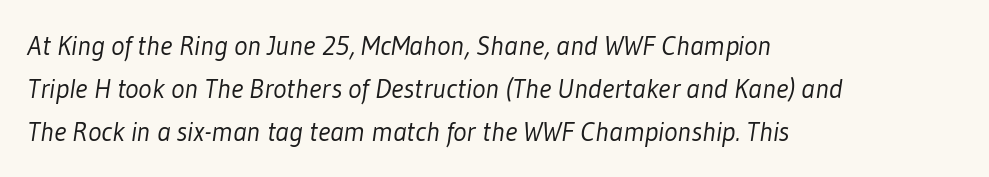
The image shows 28 px light, condensed sans-serif type; set left-aligned, normal line spacing (1.54x), normal letter spacing, not underlined; low stroke contrast and a medium x-height.
